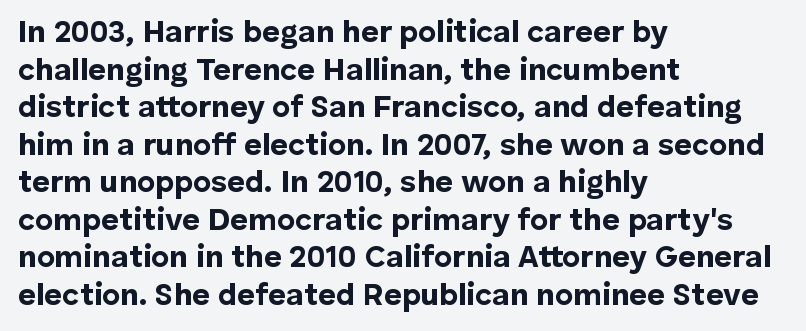
{"serif": "no", "italic": "no", "bold": "yes", "weight": "bold", "width": "normal", "stroke_contrast": "low", "x_height": "medium", "monospaced": "no", "underline": "no", "align": "left", "line_spacing_ratio": 1.21, "letter_spacing": "normal", "letter_spacing_em": 0.0, "glyph_px": 31}
